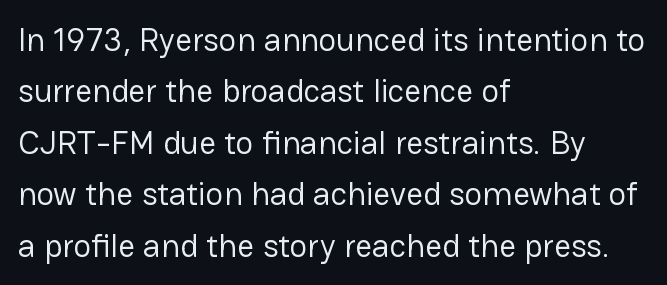
Q: Is the text bold? A: No.
Q: Is the text italic (slanted)? A: No, it is upright.
Q: Is the typeface a serif or a sans-serif typeface? A: Sans-serif.
Q: Is the text underlined? A: No.
Q: How is the paragraph aligned? A: Left-aligned.
Q: Is the spacing between letters normal or unusually wide? A: Normal.
Q: Is the spacing between lines tight, normal or loose? A: Normal.
Q: Width (condensed, normal, or wide)? A: Normal.
Q: Stroke contrast? A: Low.
Q: x-height? A: Medium.
Q: Monospaced? A: No.
